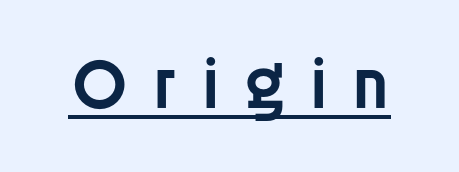
Q: Is the text bold? A: Semi-bold.
Q: Is the text italic (slanted)? A: No, it is upright.
Q: Is the typeface a serif or a sans-serif typeface? A: Sans-serif.
Q: Is the text underlined? A: Yes.
Q: Is the spacing between letters normal or unusually wide? A: Unusually wide.
Q: Width (condensed, normal, or wide)? A: Normal.
Q: Stroke contrast? A: Low.
Q: x-height? A: Large.
Q: Monospaced? A: No.
